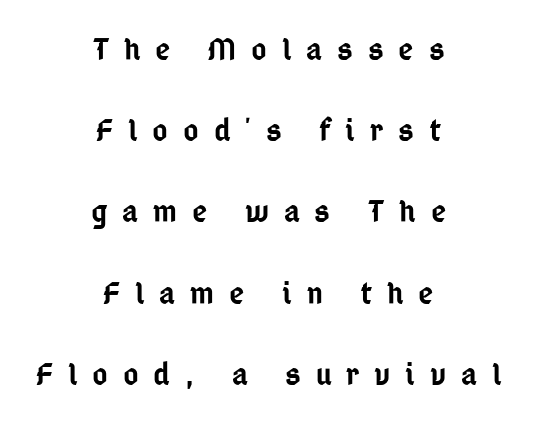
{"serif": "no", "italic": "no", "bold": "semi", "weight": "semibold", "width": "condensed", "stroke_contrast": "low", "x_height": "medium", "monospaced": "no", "underline": "no", "align": "center", "line_spacing": "loose", "line_spacing_ratio": 2.46, "letter_spacing": "wide", "letter_spacing_em": 0.45, "glyph_px": 33}
